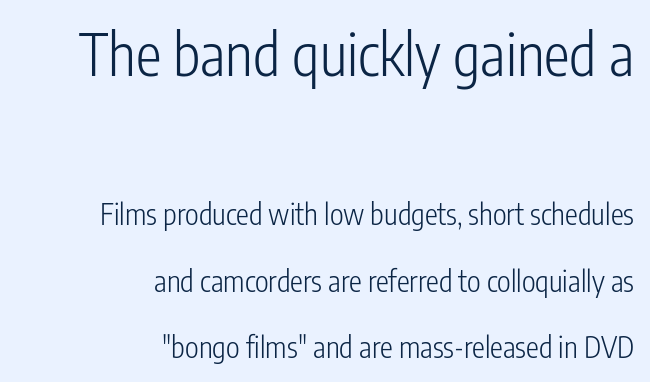
{"serif": "no", "italic": "no", "bold": "no", "weight": "light", "width": "condensed", "stroke_contrast": "low", "x_height": "medium", "monospaced": "no", "underline": "no", "align": "right", "line_spacing": "loose", "line_spacing_ratio": 2.29, "letter_spacing": "normal", "letter_spacing_em": 0.0, "larger_block": "first", "size_ratio": 2.0, "glyph_px": 58}
